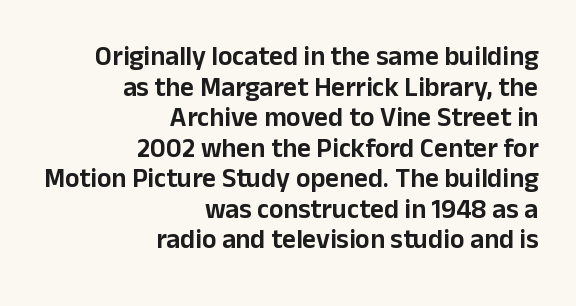
Closely set lines give the paragraph a compact silhouette. Lines of text with bare space underneath. Do the letters lean? They stand straight. Look at the tracking — it's just the regular setting, nothing added. Casual observation: everything's shoved over to the right.
